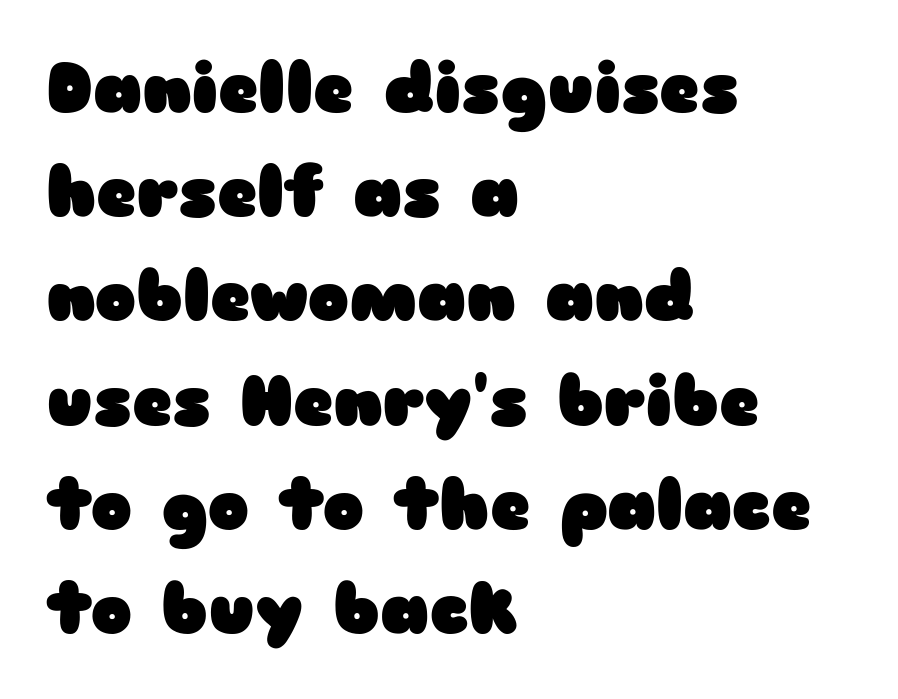
Upright lettering throughout. The face used here is rendered with its standard letterfit. Which margin do the lines hug? The left one — the right edge is uneven. Unmarked baselines from the first word to the last. No feet cap the strokes, marking this as sans-serif type. Vertically, the passage feels balanced, rows spaced as you'd expect.
